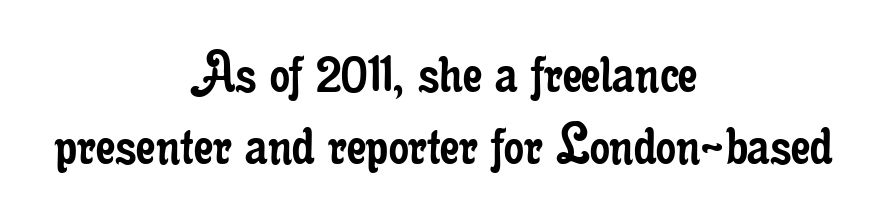
The image shows 63 px regular-weight, condensed serif type, upright; set centered, tight line spacing (1.14x), normal letter spacing, not underlined; low stroke contrast and a small x-height.
